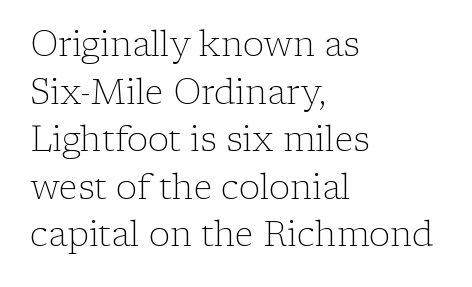
Interline gaps are of average width in this sample. The typeface has the unassuming heft of standard copy or less. The paragraph has a hard left edge and a soft right edge. Are there feet on the stems? There are — it's a serif. You could not count columns in this text — the font is proportionally spaced. Default kerning and tracking; the words read as compact shapes.
